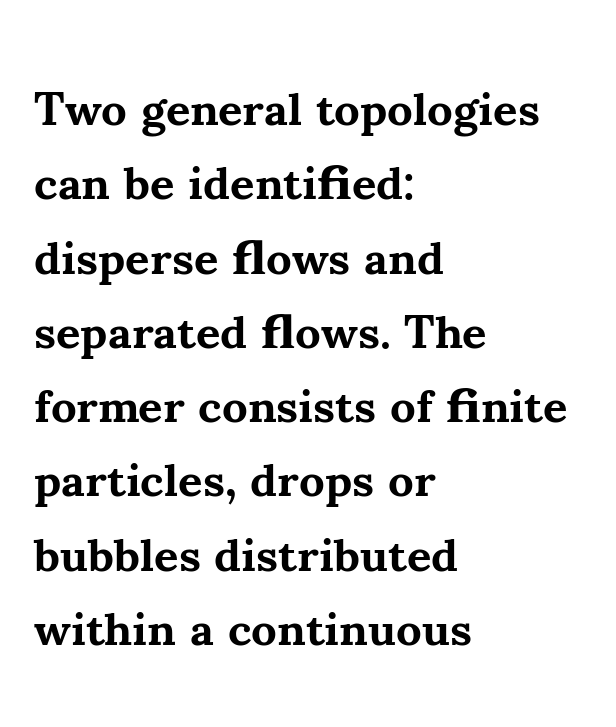
The image shows 47 px bold serif type, upright; set left-aligned, normal line spacing (1.58x), normal letter spacing, not underlined; medium stroke contrast and a small x-height.
